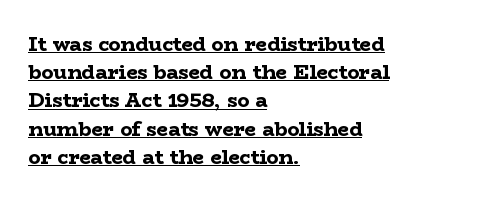
If you drew a ruler down the left edge, every line would touch it. The vertical gap from one line to the next is medium. Characters follow at the spacing the type designer built in. The rendering uses a bold face; every stroke is thick and dark.
